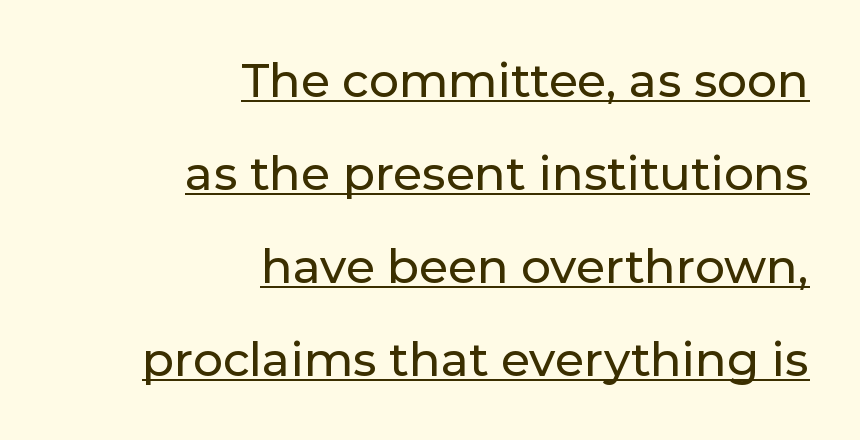
{"serif": "no", "italic": "no", "width": "normal", "stroke_contrast": "low", "x_height": "medium", "monospaced": "no", "underline": "yes", "align": "right", "line_spacing": "loose", "line_spacing_ratio": 1.98, "letter_spacing": "normal", "letter_spacing_em": 0.0, "glyph_px": 47}
